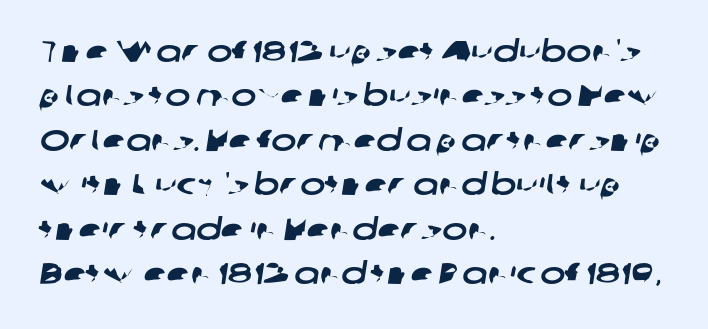
Default kerning and tracking; the words read as compact shapes. Horizontally, the lines are justified to the leading edge only. The passage shown is typed in a proportional face where columns would drift. The typeface chosen for these lines omits serifs. Reading down the column, the eye jumps a familiar distance to each next line.
